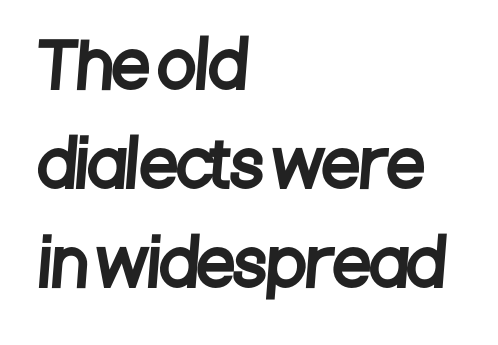
The font family rendered here belongs to the sans-serif group. The block of text has a typical density, with ordinary space between rows. Any mark beneath the type? The region is blank. The rendering uses natural spacing where letterforms have individual widths.
